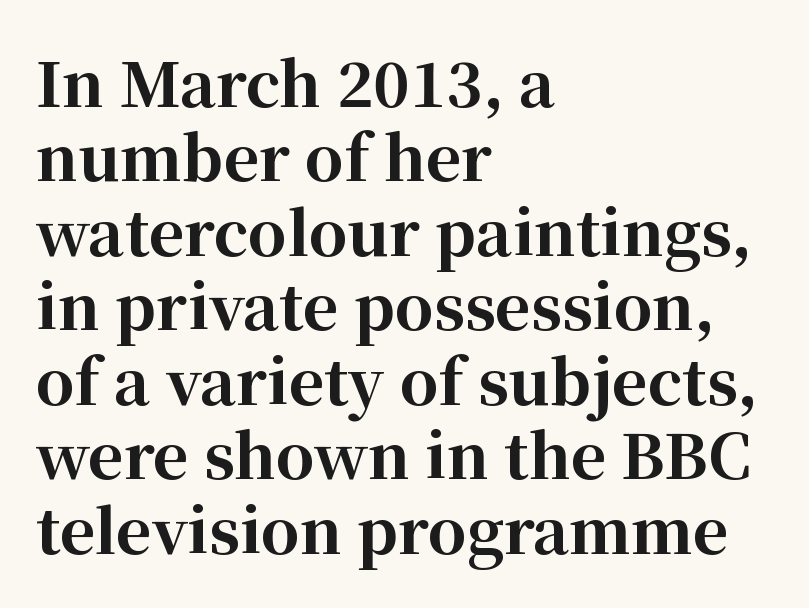
{"serif": "yes", "italic": "no", "bold": "yes", "weight": "bold", "width": "normal", "stroke_contrast": "high", "x_height": "medium", "monospaced": "no", "underline": "no", "align": "left", "line_spacing_ratio": 1.22, "letter_spacing": "normal", "letter_spacing_em": 0.0, "glyph_px": 61}
